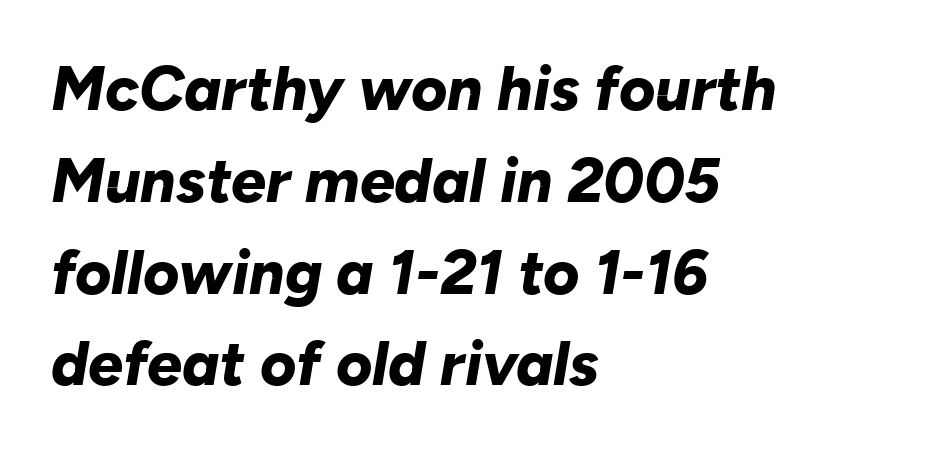
The image shows 62 px bold type, italic (leaning right); set left-aligned, normal line spacing (1.48x), normal letter spacing, not underlined; low stroke contrast and a medium x-height.
